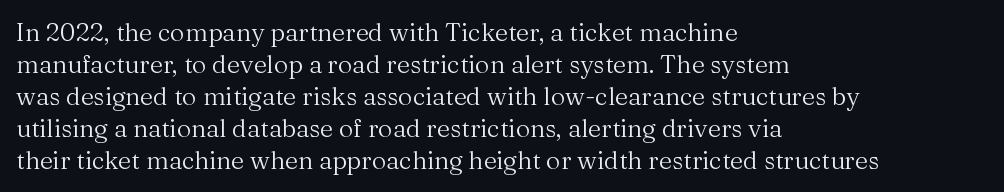
{"italic": "no", "bold": "no", "underline": "no", "align": "left", "line_spacing": "normal", "line_spacing_ratio": 1.28, "letter_spacing": "normal", "letter_spacing_em": 0.0, "glyph_px": 25}
